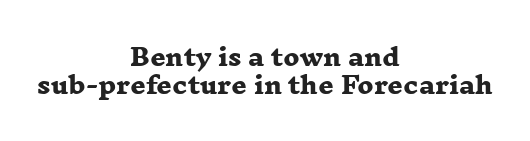
The image shows 24 px bold type; set centered, line spacing 1.16x, normal letter spacing, not underlined.
